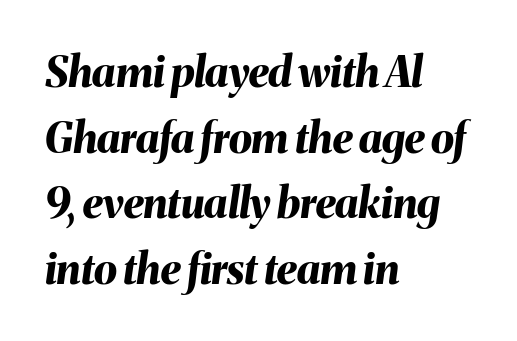
A typesetter would mark this as italic. The typesetting leans heavy: a genuine bold. The area under the type is left untouched. Notice how the passage keeps a crisp vertical edge on the left only. The space between consecutive lines is moderate. Each letter keeps its own natural width here, so spacing adapts to shape.
